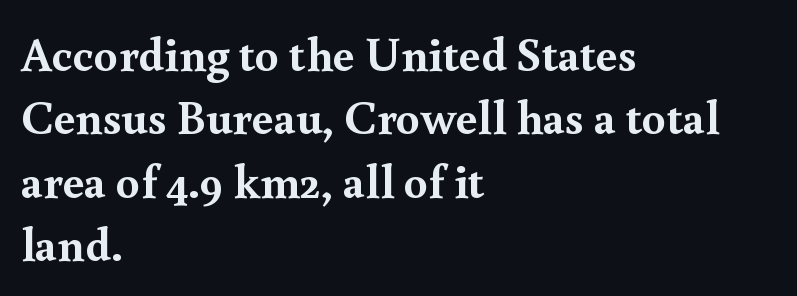
Does the type have serifs? Yes, each stem ends in a small foot. Words float on clear page, feet unadorned. Leading matches the norm, producing a regular column. These lines are rendered in a variable-pitch font. Bold? Absolutely — the strokes are thick and heavy. Look at the tracking — it's just the regular setting, nothing added.
